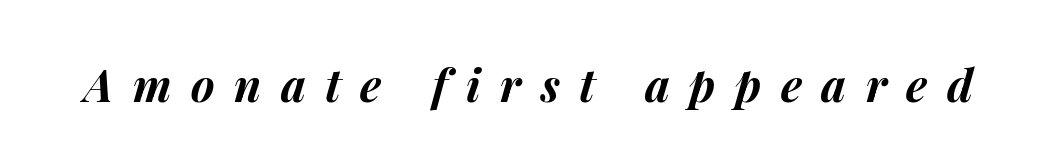
{"italic": "yes", "lean": "right", "slant_degrees": 14, "bold": "yes", "weight": "bold", "width": "normal", "stroke_contrast": "medium", "x_height": "medium", "monospaced": "no", "underline": "no", "letter_spacing": "wide", "letter_spacing_em": 0.43, "glyph_px": 45}
